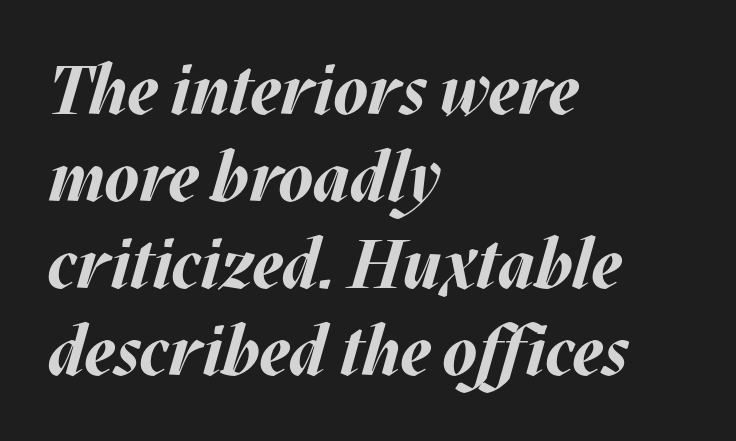
If you drew a ruler down the left edge, every line would touch it. Students, observe: this is what conventionally led text looks like. Strokes here are thick enough to call this a true bold. The tracking reads as untouched default to a designer's eye. Bare-footed words on every line.
